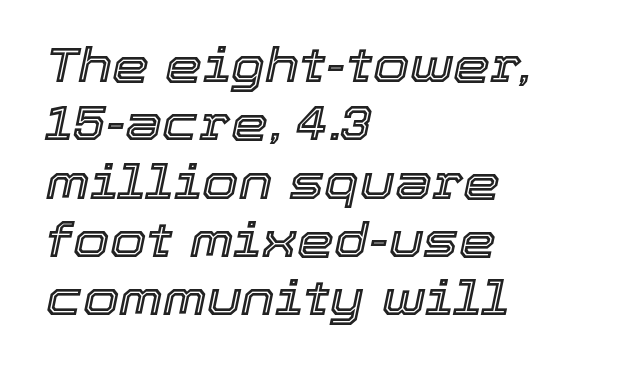
{"italic": "yes", "lean": "right", "slant_degrees": 12, "width": "normal", "x_height": "medium", "monospaced": "no", "underline": "no", "align": "left", "line_spacing_ratio": 1.24, "letter_spacing": "normal", "letter_spacing_em": 0.0, "glyph_px": 47}
